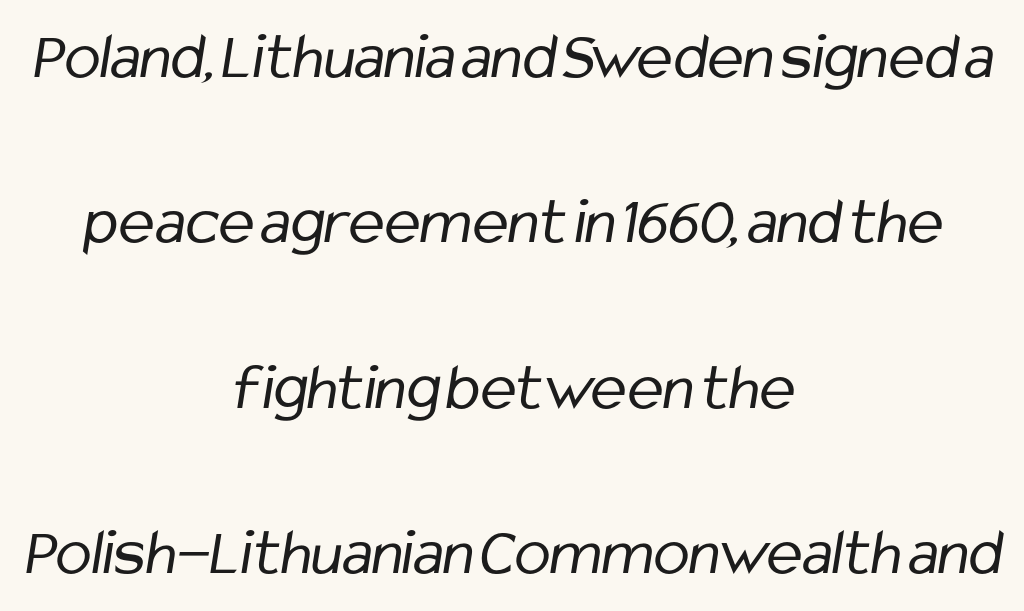
The image shows 67 px regular-weight, condensed sans-serif type; set centered, loose line spacing (2.47x), normal letter spacing, not underlined; low stroke contrast and a medium x-height.
